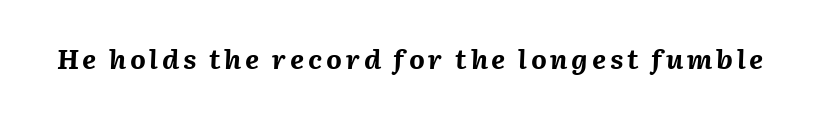
{"italic": "yes", "lean": "right", "slant_degrees": 2, "bold": "yes", "underline": "no", "glyph_px": 27}
